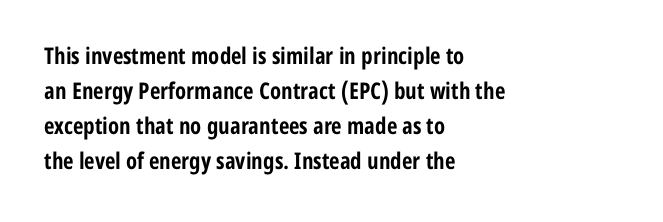
A normal amount of white space separates one row of letters from the next. The lines in this sample share a left origin and differ only in where they stop. Characters follow at the spacing the type designer built in. In terms of weight, the rendering is a true, heavy bold.
